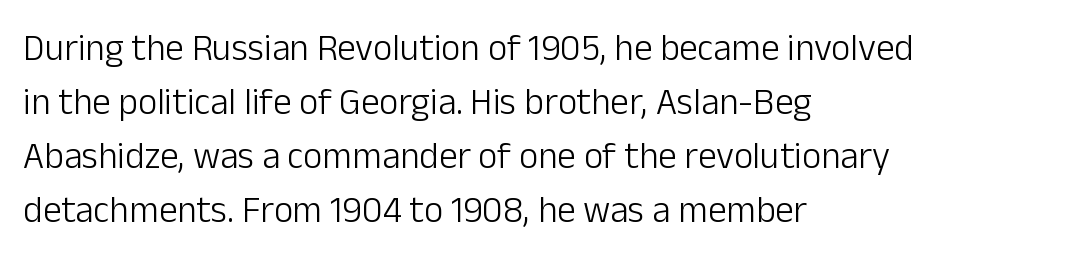
The image shows 37 px light sans-serif type, upright; set left-aligned, normal line spacing (1.46x), normal letter spacing, not underlined; low stroke contrast and a medium x-height.
